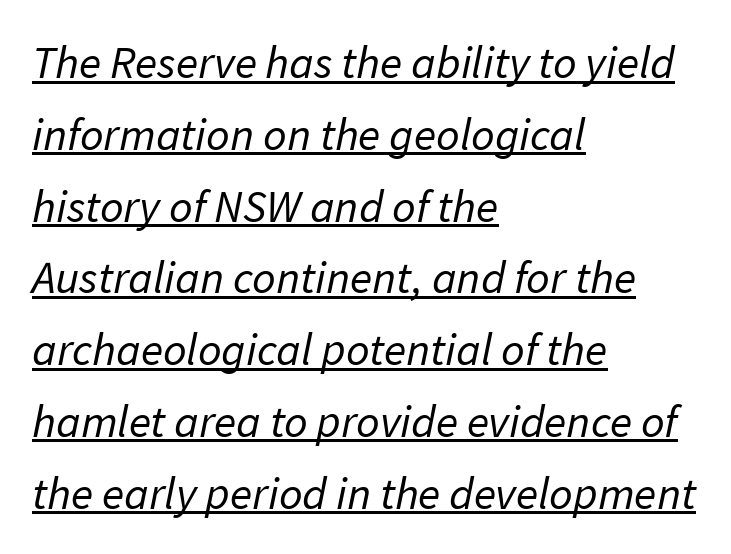
Q: Is the text bold? A: No.
Q: Is the typeface a serif or a sans-serif typeface? A: Sans-serif.
Q: Is the text underlined? A: Yes.
Q: How is the paragraph aligned? A: Left-aligned.
Q: Is the spacing between letters normal or unusually wide? A: Normal.
Q: Is the spacing between lines tight, normal or loose? A: Normal.
Q: Width (condensed, normal, or wide)? A: Normal.
Q: Stroke contrast? A: Low.
Q: x-height? A: Medium.
Q: Monospaced? A: No.
